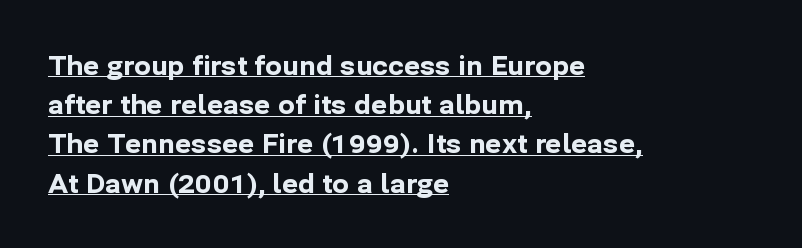
Baseline-to-baseline distance is the conventional proportion of letter height. The lines are quadded left. The rendered words wear a rule along their underside. These words are printed bold, with thick strokes throughout. Students, note that the glyphs here touch the page at normal intervals.
